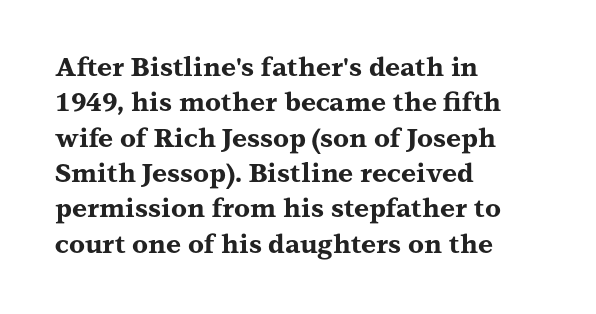
Q: Is the text bold? A: Yes.
Q: Is the text italic (slanted)? A: No, it is upright.
Q: Is the text underlined? A: No.
Q: How is the paragraph aligned? A: Left-aligned.
Q: Is the spacing between letters normal or unusually wide? A: Normal.
Q: Is the spacing between lines tight, normal or loose? A: Normal.
